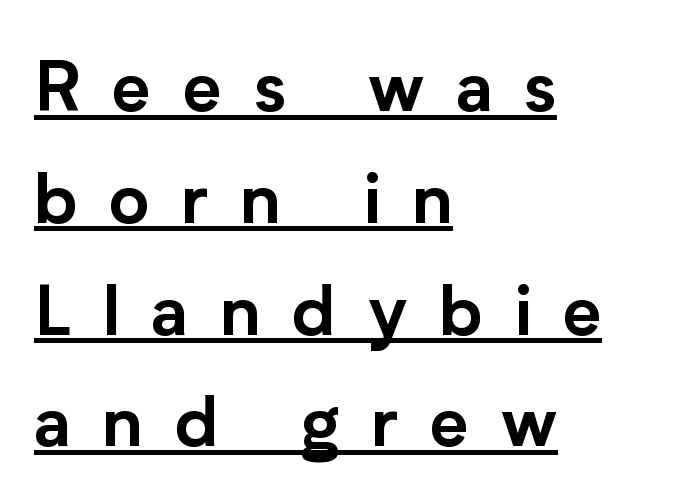
Q: Is the text italic (slanted)? A: No, it is upright.
Q: Is the typeface a serif or a sans-serif typeface? A: Sans-serif.
Q: Is the text underlined? A: Yes.
Q: How is the paragraph aligned? A: Left-aligned.
Q: Is the spacing between letters normal or unusually wide? A: Unusually wide.
Q: Is the spacing between lines tight, normal or loose? A: Normal.
Q: Width (condensed, normal, or wide)? A: Normal.
Q: Stroke contrast? A: Low.
Q: x-height? A: Medium.
Q: Monospaced? A: No.
